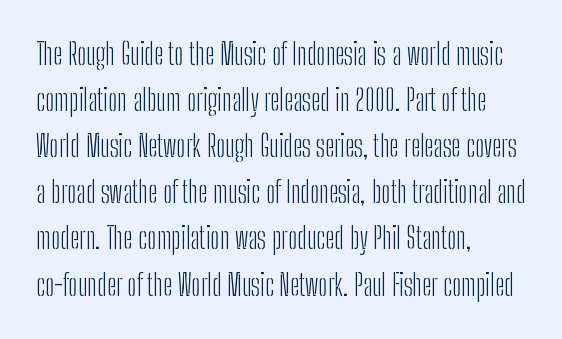
{"serif": "no", "italic": "no", "bold": "no", "weight": "light", "width": "condensed", "stroke_contrast": "low", "x_height": "medium", "monospaced": "no", "underline": "no", "align": "left", "line_spacing": "normal", "line_spacing_ratio": 1.59, "letter_spacing": "normal", "letter_spacing_em": 0.0, "glyph_px": 29}
